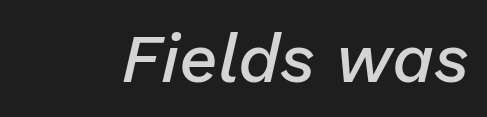
{"italic": "yes", "lean": "right", "slant_degrees": 13, "bold": "semi", "weight": "semibold", "width": "normal", "stroke_contrast": "low", "x_height": "medium", "monospaced": "no", "underline": "no", "letter_spacing": "normal", "letter_spacing_em": 0.0, "glyph_px": 68}
